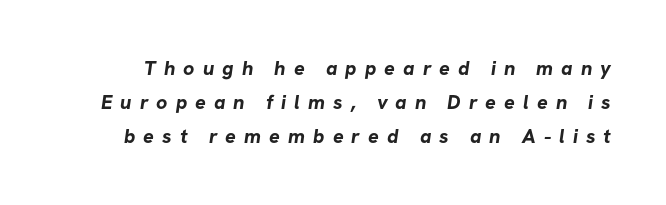
Q: Is the text bold? A: Yes.
Q: Is the text underlined? A: No.
Q: Is the spacing between letters normal or unusually wide? A: Unusually wide.
Q: Is the spacing between lines tight, normal or loose? A: Normal.
